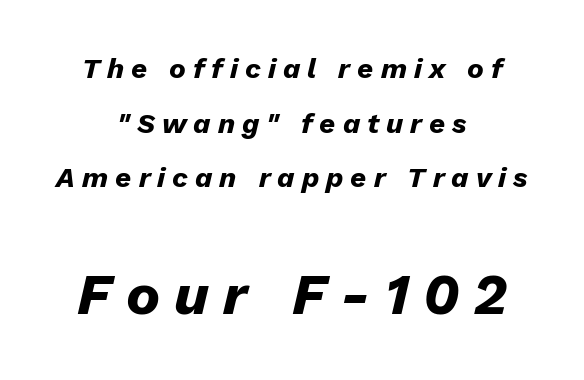
Q: Is the text bold? A: Yes.
Q: Is the text italic (slanted)? A: Yes, it leans right by about 13 degrees.
Q: Is the text underlined? A: No.
Q: How is the paragraph aligned? A: Centered.
Q: Is the spacing between letters normal or unusually wide? A: Unusually wide.
Q: Is the spacing between lines tight, normal or loose? A: Loose.
Q: Which block of text is set in a larger size, the first (top) or the second (bottom)? A: The second (bottom) one.
Q: Width (condensed, normal, or wide)? A: Normal.
Q: Stroke contrast? A: Low.
Q: x-height? A: Medium.
Q: Monospaced? A: No.
